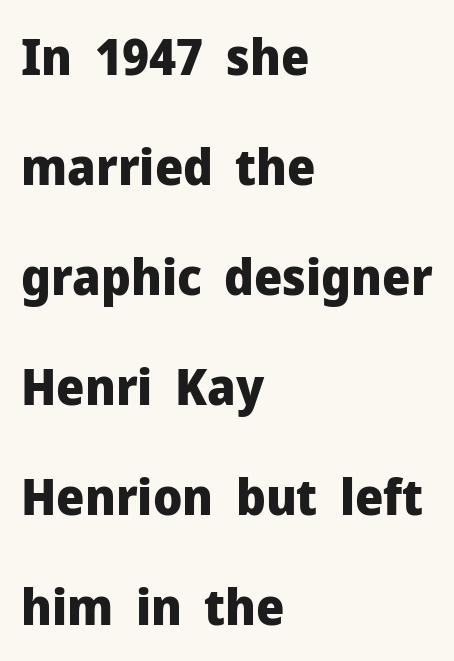
Q: Is the text bold? A: Yes.
Q: Is the text italic (slanted)? A: No, it is upright.
Q: Is the typeface a serif or a sans-serif typeface? A: Sans-serif.
Q: Is the text underlined? A: No.
Q: How is the paragraph aligned? A: Left-aligned.
Q: Is the spacing between letters normal or unusually wide? A: Normal.
Q: Is the spacing between lines tight, normal or loose? A: Loose.
Q: Width (condensed, normal, or wide)? A: Normal.
Q: Stroke contrast? A: Low.
Q: x-height? A: Medium.
Q: Monospaced? A: No.
